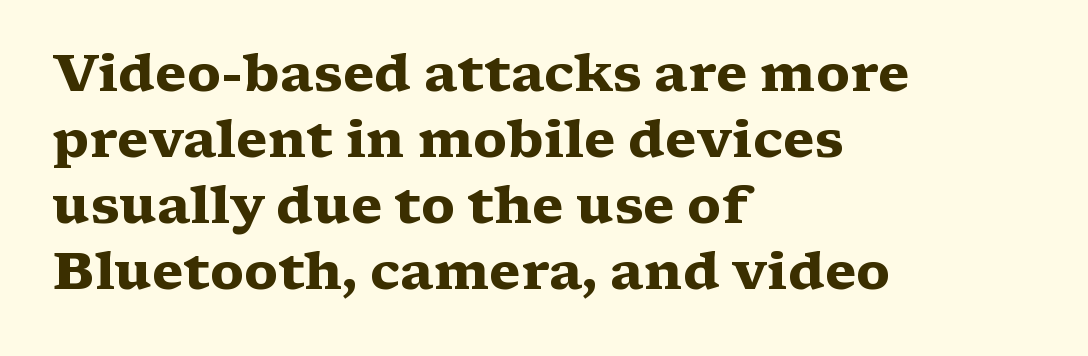
The image shows 52 px heavy, wide serif type, upright; set left-aligned, normal line spacing (1.27x), normal letter spacing, not underlined; medium stroke contrast and a medium x-height.
